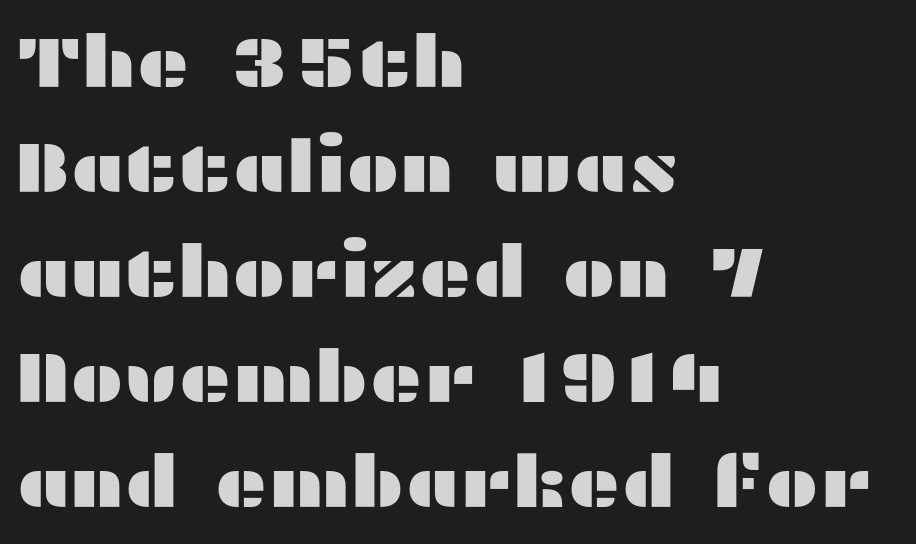
{"serif": "no", "italic": "no", "width": "wide", "stroke_contrast": "medium", "x_height": "medium", "monospaced": "no", "underline": "no", "align": "left", "line_spacing": "normal", "line_spacing_ratio": 1.46, "letter_spacing": "normal", "letter_spacing_em": 0.0, "glyph_px": 72}
